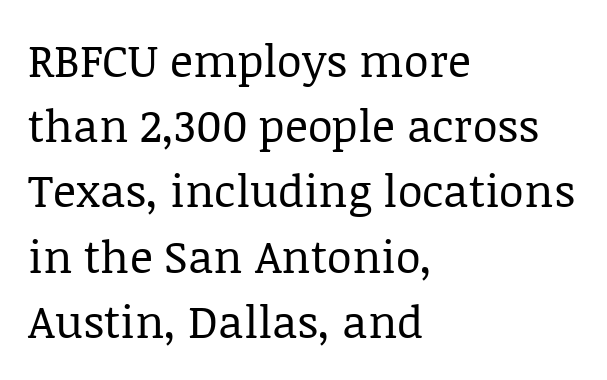
The image shows 45 px regular-weight serif type, upright; set left-aligned, normal line spacing (1.45x), normal letter spacing, not underlined; low stroke contrast and a large x-height.
